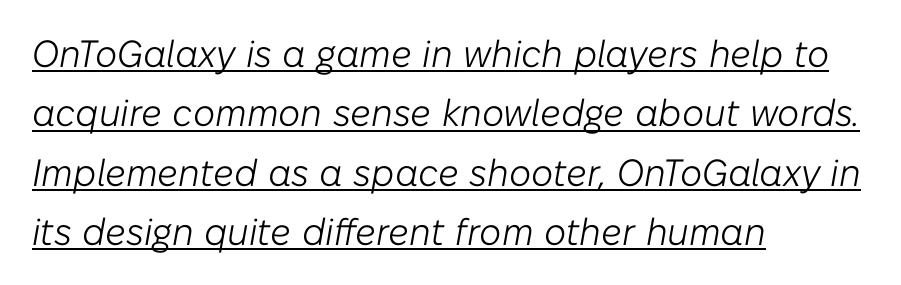
{"italic": "yes", "lean": "right", "slant_degrees": 10, "bold": "no", "weight": "light", "width": "normal", "stroke_contrast": "low", "x_height": "medium", "monospaced": "no", "underline": "yes", "align": "left", "line_spacing": "normal", "line_spacing_ratio": 1.56, "letter_spacing": "normal", "letter_spacing_em": 0.0, "glyph_px": 38}
